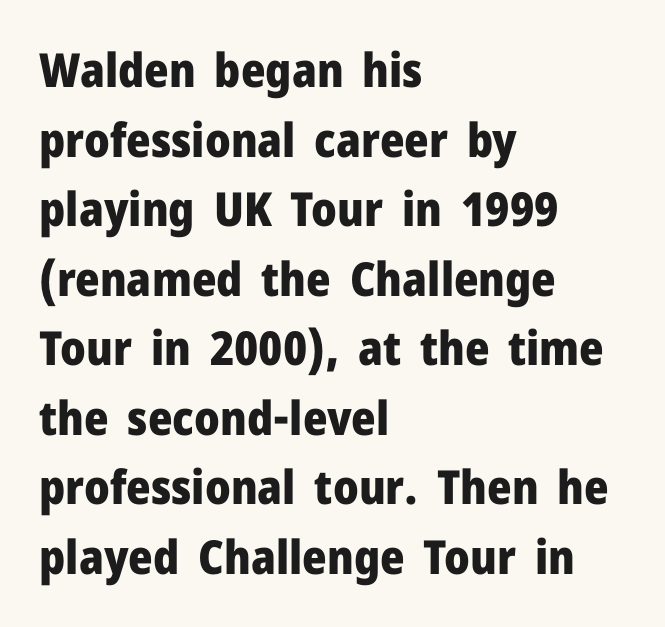
Q: Is the text bold? A: Yes.
Q: Is the text italic (slanted)? A: No, it is upright.
Q: Is the typeface a serif or a sans-serif typeface? A: Sans-serif.
Q: Is the text underlined? A: No.
Q: How is the paragraph aligned? A: Left-aligned.
Q: Is the spacing between letters normal or unusually wide? A: Normal.
Q: Is the spacing between lines tight, normal or loose? A: Normal.
Q: Width (condensed, normal, or wide)? A: Normal.
Q: Stroke contrast? A: Low.
Q: x-height? A: Medium.
Q: Monospaced? A: No.
